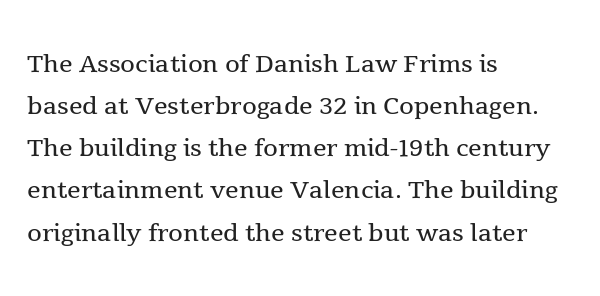
Q: Is the text bold? A: No.
Q: Is the text italic (slanted)? A: No, it is upright.
Q: Is the typeface a serif or a sans-serif typeface? A: Serif.
Q: Is the text underlined? A: No.
Q: How is the paragraph aligned? A: Left-aligned.
Q: Is the spacing between letters normal or unusually wide? A: Normal.
Q: Width (condensed, normal, or wide)? A: Normal.
Q: x-height? A: Medium.
Q: Monospaced? A: No.
